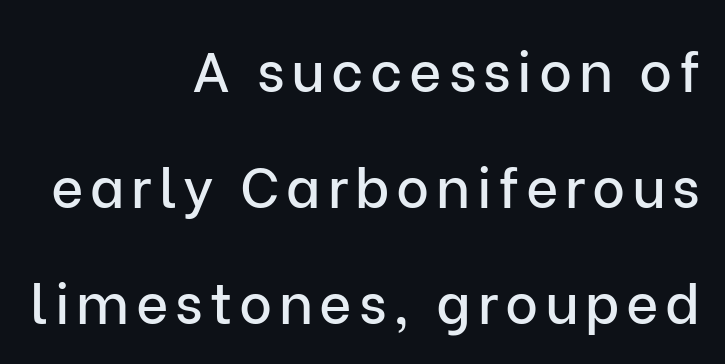
{"serif": "no", "italic": "no", "width": "normal", "stroke_contrast": "low", "x_height": "medium", "monospaced": "no", "underline": "no", "align": "right", "line_spacing": "loose", "line_spacing_ratio": 2.07, "glyph_px": 56}
